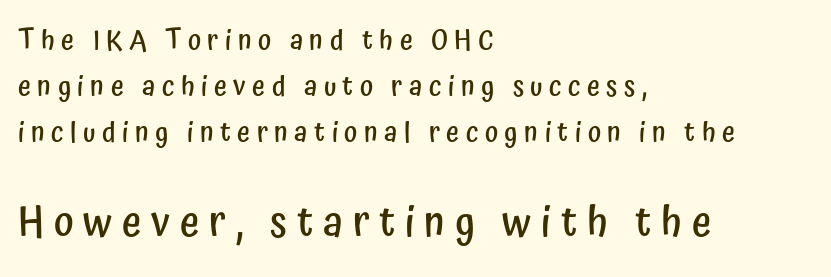
This rendering employs a face without finishing strokes, i.e., a sans-serif. Compared with typical paragraphs, the rows here are spaced about the same. Display-style spreading of the glyphs; the letterfit is very open. The setting favours the left margin, as ordinary paragraphs usually do. Bare-footed words on every line. Character widths vary here, with narrow letters taking less room than wide ones.
